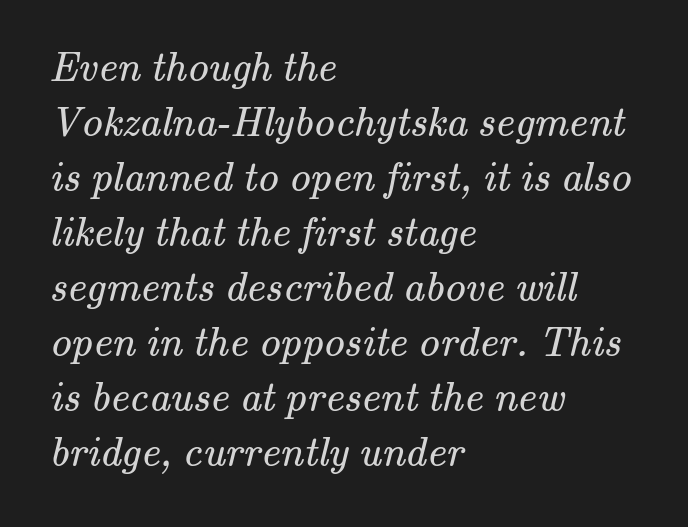
Glance below the letters and you will spot only blank space. This sample has the flowing, uneven cadence of proportional lettering. Notice how the passage keeps a crisp vertical edge on the left only. These lines sit exactly where default settings would place them.
